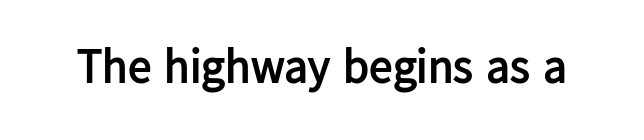
{"serif": "no", "italic": "no", "bold": "yes", "weight": "semibold", "width": "normal", "stroke_contrast": "low", "x_height": "medium", "monospaced": "no", "underline": "no", "letter_spacing": "normal", "letter_spacing_em": 0.0, "glyph_px": 47}
